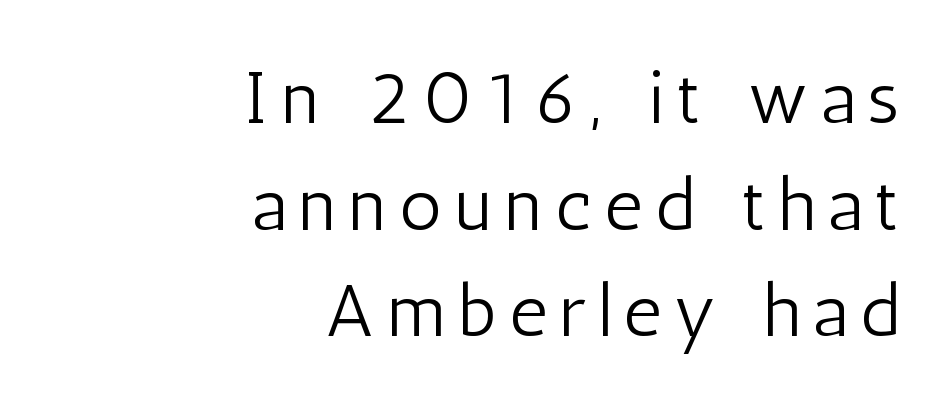
{"serif": "no", "italic": "no", "bold": "no", "weight": "light", "width": "condensed", "stroke_contrast": "low", "x_height": "medium", "monospaced": "no", "underline": "no", "align": "right", "line_spacing": "normal", "line_spacing_ratio": 1.44, "glyph_px": 74}
